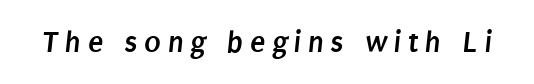
There is plenty of visible air inserted between adjacent glyphs. Beneath every word, the page is bare. A sans-serif font was chosen for this passage. The rendering uses natural spacing where letterforms have individual widths. The font is running at its bold setting.
